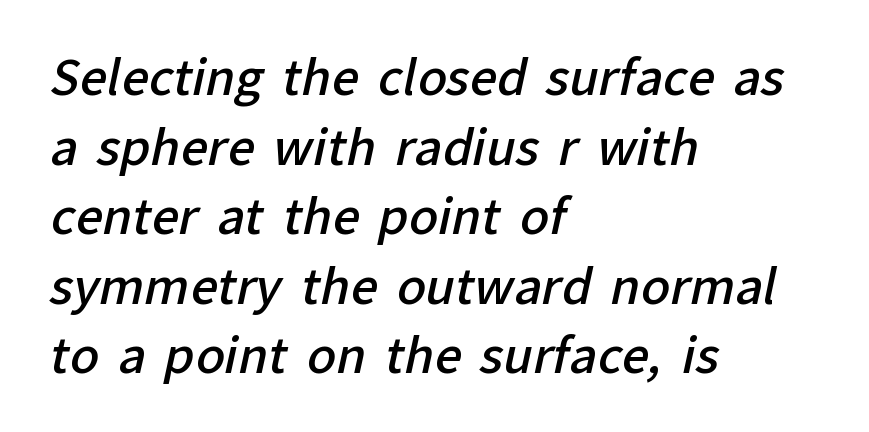
This rendering features lettering with no underline. In terms of letterform style, serifs are entirely absent. Stroke thickness is moderately raised; the sample reads as semibold. Letter spacing: default.
